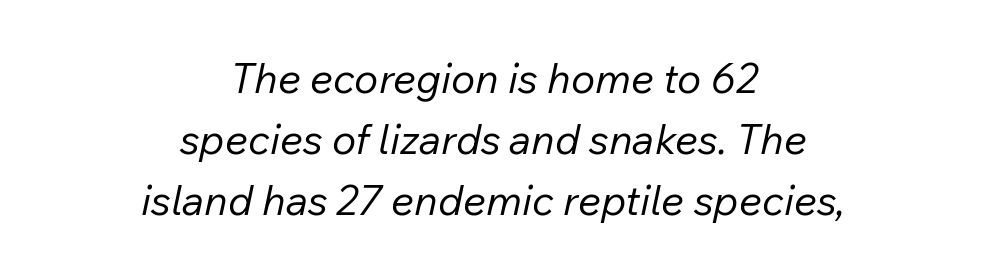
Q: Is the text bold? A: No.
Q: Is the text italic (slanted)? A: Yes, it leans right by about 12 degrees.
Q: Is the text underlined? A: No.
Q: How is the paragraph aligned? A: Centered.
Q: Is the spacing between letters normal or unusually wide? A: Normal.
Q: Is the spacing between lines tight, normal or loose? A: Normal.
Q: Width (condensed, normal, or wide)? A: Normal.
Q: Stroke contrast? A: Low.
Q: x-height? A: Medium.
Q: Monospaced? A: No.
